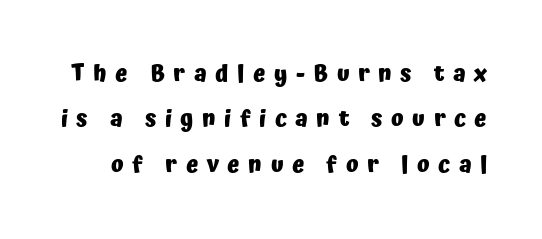
Q: Is the text bold? A: Yes.
Q: Is the text italic (slanted)? A: No, it is upright.
Q: Is the text underlined? A: No.
Q: Is the spacing between letters normal or unusually wide? A: Unusually wide.
Q: Is the spacing between lines tight, normal or loose? A: Loose.
